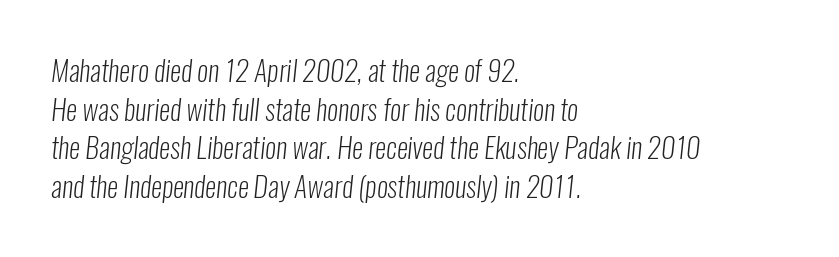
The image shows 28 px light, condensed sans-serif type; set left-aligned, normal line spacing (1.38x), normal letter spacing, not underlined; low stroke contrast and a medium x-height.
